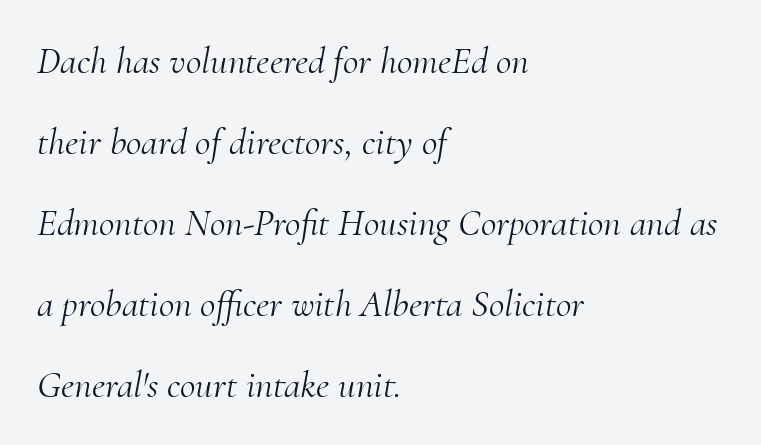
{"serif": "yes", "italic": "yes", "lean": "right", "slant_degrees": 10, "bold": "no", "weight": "light", "width": "normal", "stroke_contrast": "medium", "x_height": "small", "monospaced": "no", "underline": "no", "align": "left", "line_spacing": "loose", "line_spacing_ratio": 2.13, "letter_spacing": "normal", "letter_spacing_em": 0.0, "glyph_px": 38}
